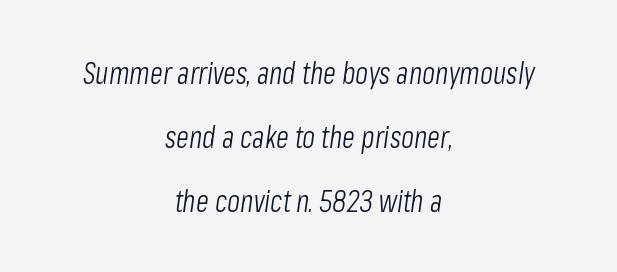
The image shows 30 px light, condensed type, italic (leaning right); set centered, loose line spacing (2.13x), normal letter spacing, not underlined; low stroke contrast and a medium x-height.
